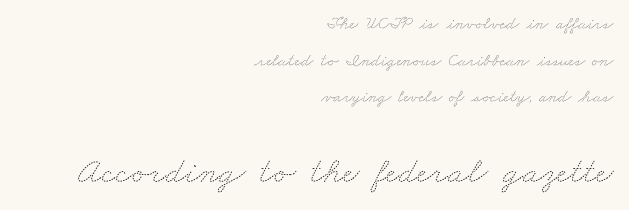
The letters advance in unequal steps, a hallmark of proportional type. Does the bottom block carry the larger type? Yes, it does. Does extra space separate the letters? No, they use regular spacing. Is there much room between lines? Yes — plenty of vertical air separates them. This sample is right-justified, so line beginnings fall wherever the words allow.
